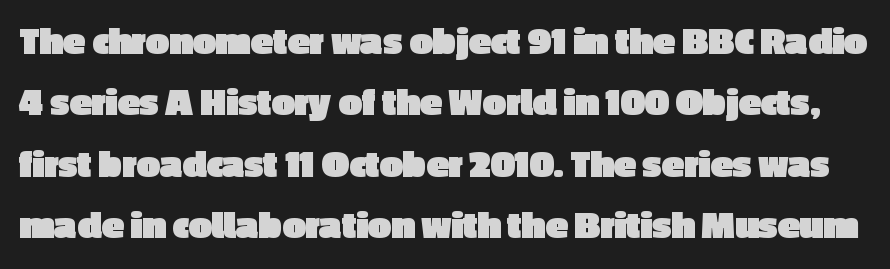
{"serif": "no", "italic": "no", "bold": "yes", "weight": "heavy", "width": "normal", "x_height": "medium", "monospaced": "no", "underline": "no", "line_spacing": "normal", "line_spacing_ratio": 1.5, "letter_spacing": "normal", "letter_spacing_em": 0.0, "glyph_px": 41}
